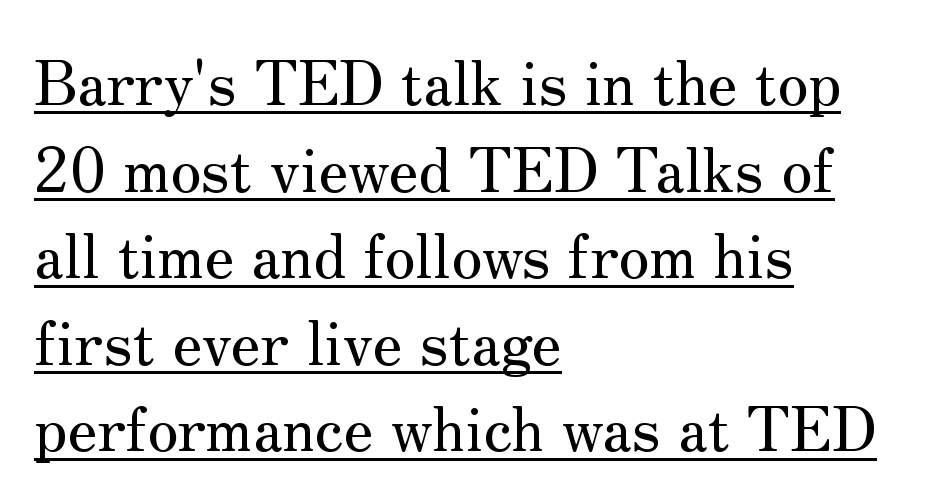
The image shows 61 px serif type, upright; set left-aligned, normal line spacing (1.42x), normal letter spacing, underlined; medium stroke contrast and a small x-height.
